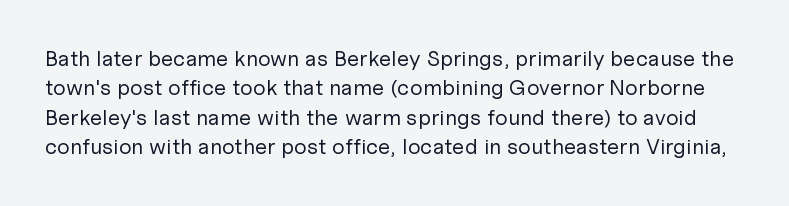
{"italic": "no", "bold": "no", "underline": "no", "line_spacing": "normal", "line_spacing_ratio": 1.34, "letter_spacing": "normal", "letter_spacing_em": 0.0, "glyph_px": 22}
